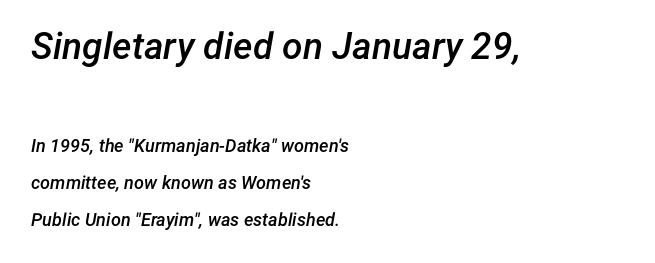
The letterforms sit shoulder to shoulder at normal distance. These lines stand farther apart than default settings would place them. Look at the glyph heights: the upper group is clearly the bigger setting. Strokes here are thickened, but only to semibold level. The space directly below the letters is spotless. Rendered with sloped, italic letterforms.
